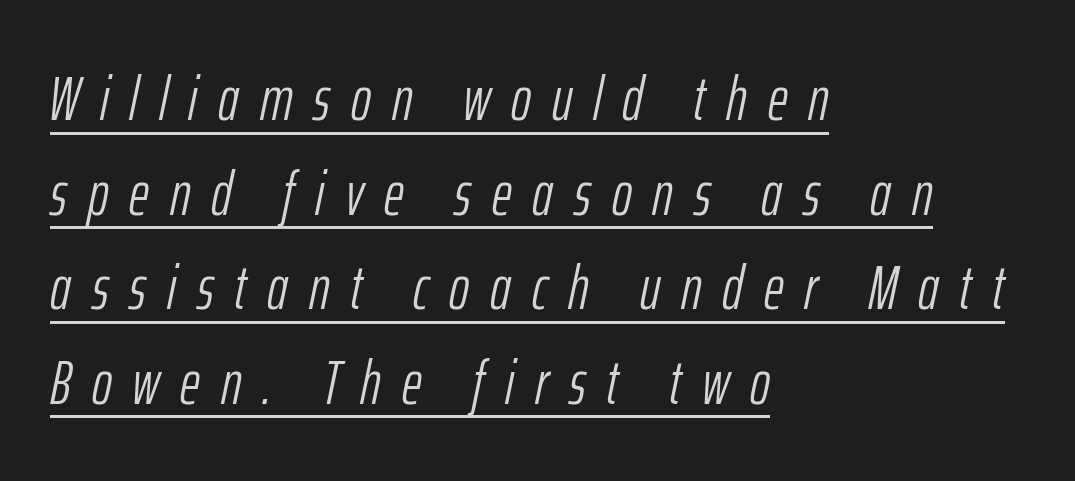
The image shows 61 px light, condensed type, italic (leaning right); set left-aligned, normal line spacing (1.55x), unusually wide letter spacing (+0.34 em), underlined; low stroke contrast and a medium x-height.
